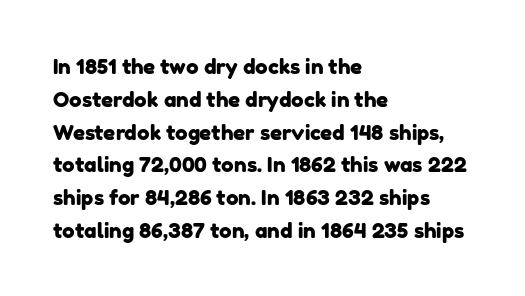
Characters follow at the spacing the type designer built in. Is the block centered? No — it sits flush against the left margin. No word sits above an underline. A typesetter would call this leading conventional body-copy spacing.
